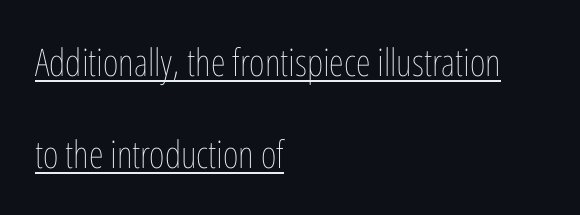
The string is rendered with underlining switched on. Quick note: interline space is abundant. Every character sits straight up, as roman type does. Stems here are at most as thick as an everyday book face. Varying glyph widths throughout — classic text-font behaviour. The passage shown has conventional tracking throughout.
